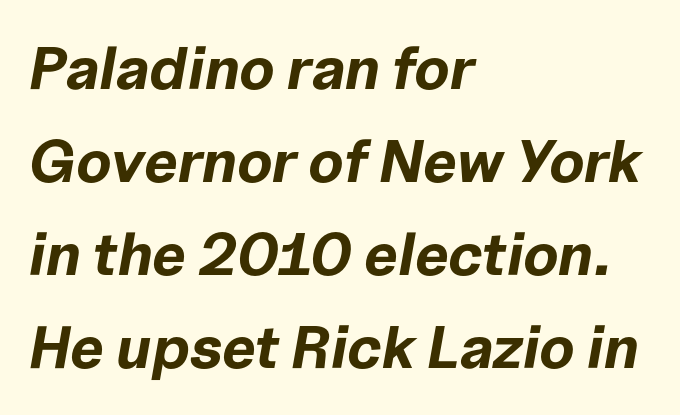
{"italic": "yes", "lean": "right", "slant_degrees": 10, "bold": "yes", "weight": "bold", "width": "normal", "stroke_contrast": "low", "x_height": "medium", "monospaced": "no", "underline": "no", "align": "left", "line_spacing": "normal", "line_spacing_ratio": 1.55, "letter_spacing": "normal", "letter_spacing_em": 0.0, "glyph_px": 60}
